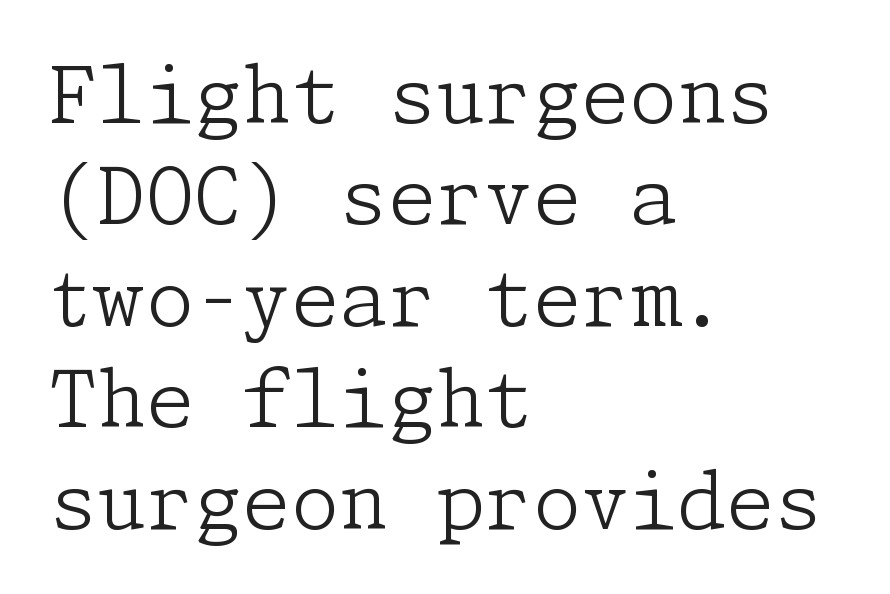
{"serif": "yes", "italic": "no", "bold": "no", "weight": "light", "width": "normal", "stroke_contrast": "low", "x_height": "medium", "underline": "no", "align": "left", "line_spacing": "normal", "line_spacing_ratio": 1.3, "letter_spacing": "normal", "letter_spacing_em": 0.0, "glyph_px": 78}
